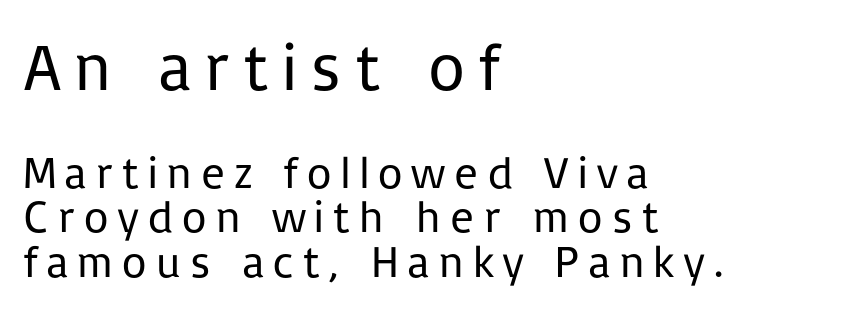
Q: Is the text bold? A: No.
Q: Is the text italic (slanted)? A: No, it is upright.
Q: Is the typeface a serif or a sans-serif typeface? A: Sans-serif.
Q: Is the text underlined? A: No.
Q: How is the paragraph aligned? A: Left-aligned.
Q: Is the spacing between lines tight, normal or loose? A: Tight.
Q: Which block of text is set in a larger size, the first (top) or the second (bottom)? A: The first (top) one.
Q: Width (condensed, normal, or wide)? A: Normal.
Q: Stroke contrast? A: Low.
Q: x-height? A: Medium.
Q: Monospaced? A: No.
